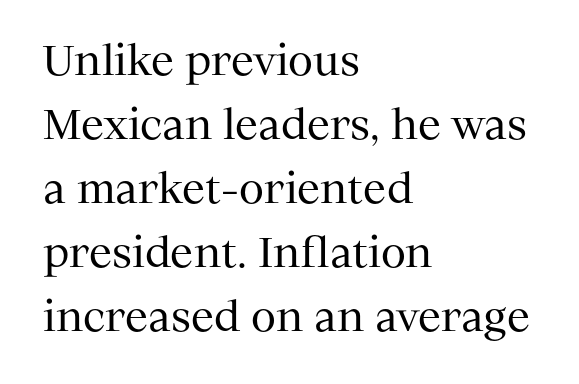
The lines sit at an ordinary, default distance from one another. The glyphs are unaccompanied by any horizontal stroke below them. The weight would be labelled regular, book, light, or lighter still. Do the characters align in a grid? No, the font is proportional. The type sits square on the baseline with zero lean. The rendering shows small feet on the letterforms — a serif design.
